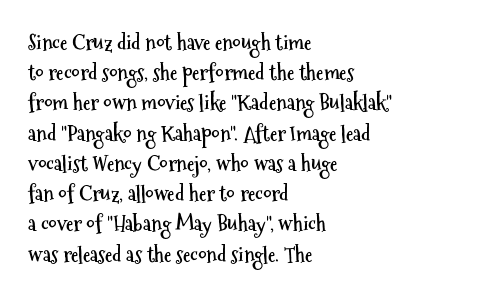
{"italic": "no", "bold": "yes", "underline": "no", "align": "left", "line_spacing": "normal", "line_spacing_ratio": 1.44, "letter_spacing": "normal", "letter_spacing_em": 0.0, "glyph_px": 21}
